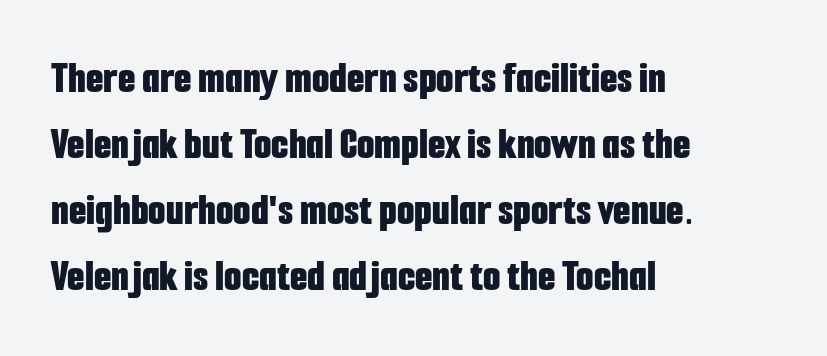
The image shows 45 px bold, condensed sans-serif type, upright; set left-aligned, normal line spacing (1.47x), normal letter spacing, not underlined; low stroke contrast and a medium x-height.
